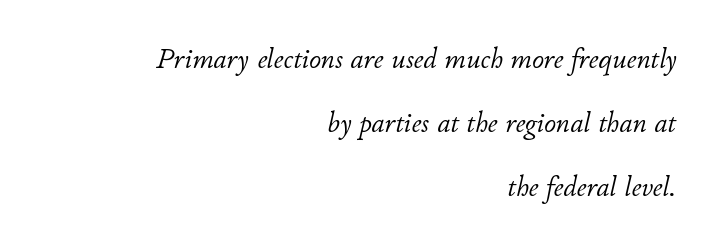
Q: Is the text bold? A: No.
Q: Is the text italic (slanted)? A: Yes, it leans right by about 11 degrees.
Q: Is the text underlined? A: No.
Q: How is the paragraph aligned? A: Right-aligned.
Q: Is the spacing between letters normal or unusually wide? A: Normal.
Q: Is the spacing between lines tight, normal or loose? A: Loose.
Q: Width (condensed, normal, or wide)? A: Normal.
Q: Stroke contrast? A: Low.
Q: x-height? A: Small.
Q: Monospaced? A: No.
